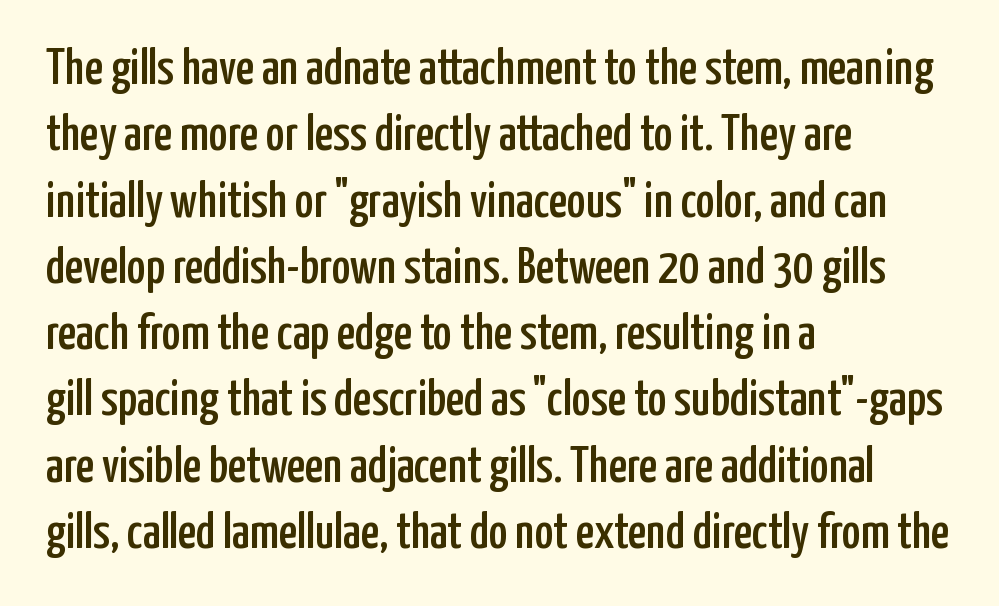
Rule under the text: the space is simply empty. Proportional: the letters do not fall into vertical columns. You could call the tracking neutral — neither tight nor loose. Every row of glyphs begins at an identical x-position on the left.
